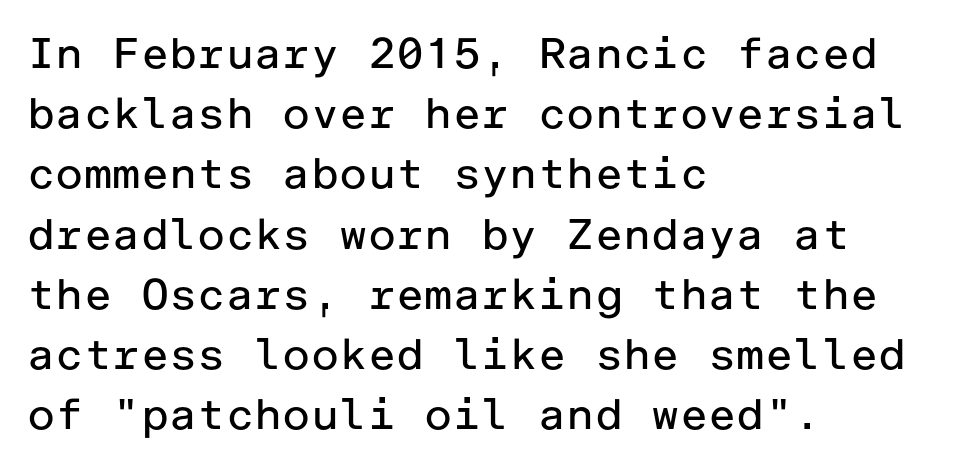
Interline gaps are of average width in this sample. There is no visible air inserted between adjacent glyphs. What kind of face is this? One without serifs — a sans. A clean baseline with only descenders dipping below it. Each stroke keeps to a modest, everyday thickness or less. A classic flush-left, rag-right setting is used for this passage.
